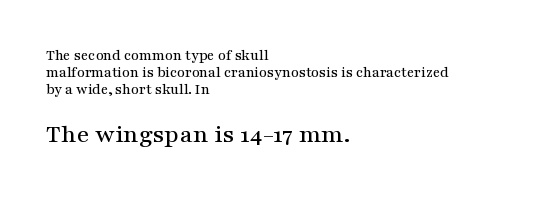
Visually the block forms a straight wall on the left and a jagged coastline on the right. Honestly, the letter spacing is just normal — you wouldn't notice it. A clean baseline with only descenders dipping below it. The letters in the lower block stand taller than those in the block above. The lettering stays uniformly vertical, giving the passage a roman look. In terms of leading, this rendering errs on the cramped side.
